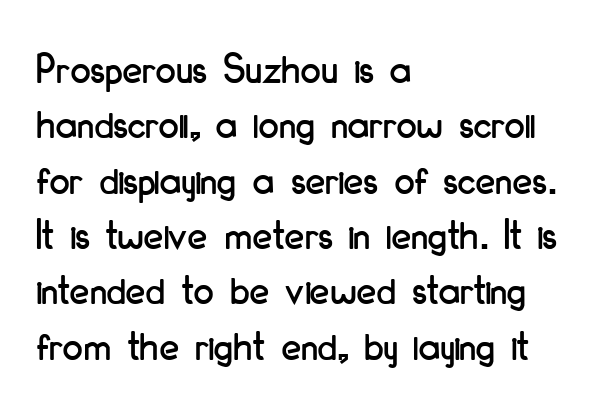
{"serif": "no", "italic": "no", "width": "condensed", "stroke_contrast": "low", "x_height": "small", "monospaced": "no", "underline": "no", "align": "left", "line_spacing_ratio": 1.23, "letter_spacing": "normal", "letter_spacing_em": 0.0, "glyph_px": 45}
